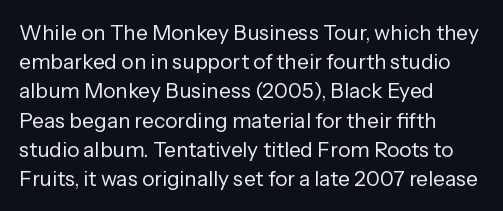
{"italic": "no", "bold": "no", "underline": "no", "align": "left", "line_spacing": "normal", "line_spacing_ratio": 1.39, "letter_spacing": "normal", "letter_spacing_em": 0.0, "glyph_px": 21}
